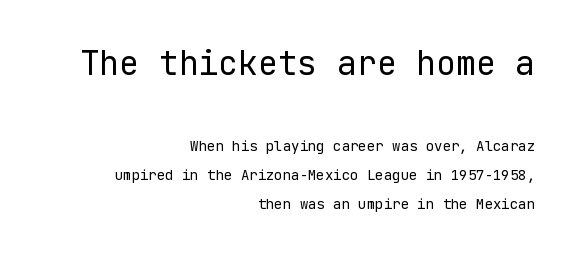
Q: Is the text bold? A: No.
Q: Is the text italic (slanted)? A: No, it is upright.
Q: Is the typeface a serif or a sans-serif typeface? A: Sans-serif.
Q: Is the text underlined? A: No.
Q: How is the paragraph aligned? A: Right-aligned.
Q: Is the spacing between letters normal or unusually wide? A: Normal.
Q: Is the spacing between lines tight, normal or loose? A: Loose.
Q: Which block of text is set in a larger size, the first (top) or the second (bottom)? A: The first (top) one.
Q: Width (condensed, normal, or wide)? A: Normal.
Q: Stroke contrast? A: Low.
Q: x-height? A: Medium.
